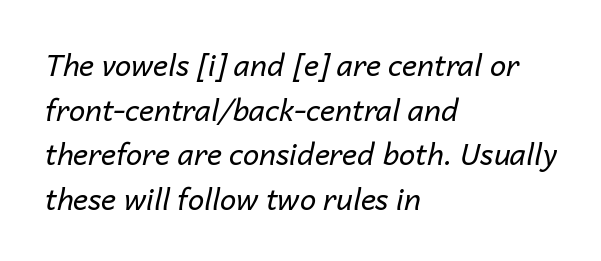
Q: Is the text bold? A: No.
Q: Is the text italic (slanted)? A: Yes, it leans right by about 14 degrees.
Q: Is the text underlined? A: No.
Q: How is the paragraph aligned? A: Left-aligned.
Q: Is the spacing between letters normal or unusually wide? A: Normal.
Q: Is the spacing between lines tight, normal or loose? A: Normal.
Q: Width (condensed, normal, or wide)? A: Normal.
Q: Stroke contrast? A: Low.
Q: x-height? A: Medium.
Q: Monospaced? A: No.
